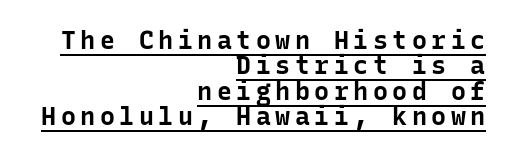
Q: Is the text bold? A: Yes.
Q: Is the text italic (slanted)? A: No, it is upright.
Q: Is the text underlined? A: Yes.
Q: How is the paragraph aligned? A: Right-aligned.
Q: Is the spacing between lines tight, normal or loose? A: Tight.
